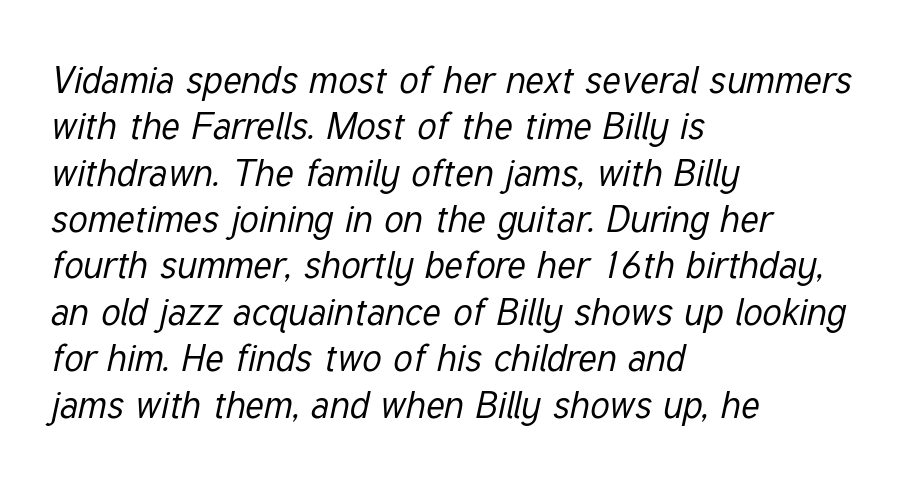
The image shows 38 px regular-weight, condensed type, italic (leaning right); set left-aligned, line spacing 1.22x, normal letter spacing, not underlined; low stroke contrast and a medium x-height.
